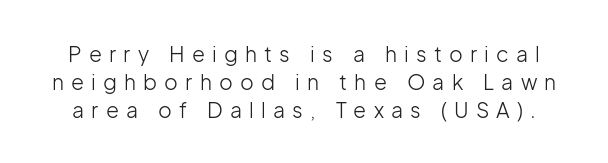
{"italic": "no", "bold": "no", "underline": "no", "line_spacing": "normal", "line_spacing_ratio": 1.33, "letter_spacing": "wide", "letter_spacing_em": 0.34, "glyph_px": 21}
